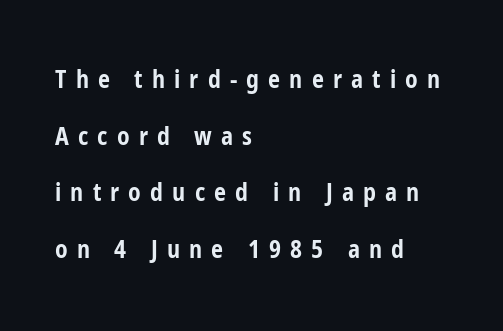
Q: Is the text bold? A: Yes.
Q: Is the text italic (slanted)? A: No, it is upright.
Q: Is the text underlined? A: No.
Q: How is the paragraph aligned? A: Left-aligned.
Q: Is the spacing between letters normal or unusually wide? A: Unusually wide.
Q: Is the spacing between lines tight, normal or loose? A: Loose.
